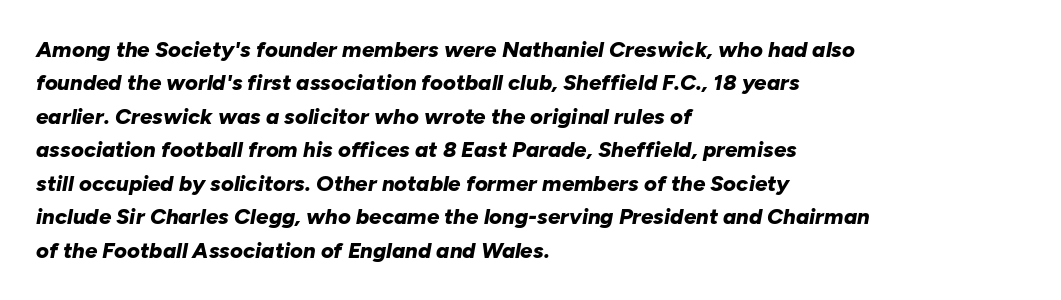
{"italic": "yes", "lean": "right", "slant_degrees": 10, "bold": "yes", "underline": "no", "align": "left", "line_spacing": "normal", "line_spacing_ratio": 1.52, "letter_spacing": "normal", "letter_spacing_em": 0.0, "glyph_px": 22}
